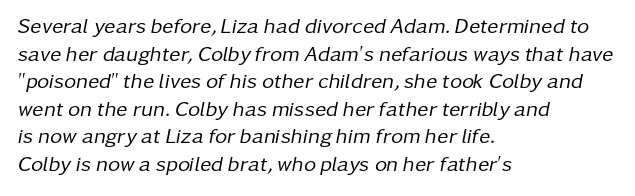
{"italic": "yes", "lean": "right", "slant_degrees": 11, "bold": "no", "underline": "no", "align": "left", "line_spacing": "normal", "line_spacing_ratio": 1.31, "letter_spacing": "normal", "letter_spacing_em": 0.0, "glyph_px": 21}
